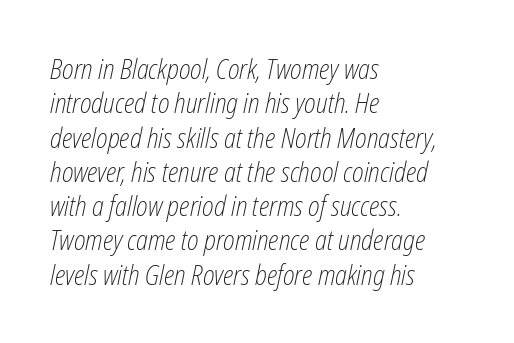
Q: Is the text bold? A: No.
Q: Is the text italic (slanted)? A: Yes, it leans right by about 12 degrees.
Q: Is the text underlined? A: No.
Q: How is the paragraph aligned? A: Left-aligned.
Q: Is the spacing between letters normal or unusually wide? A: Normal.
Q: Is the spacing between lines tight, normal or loose? A: Normal.
